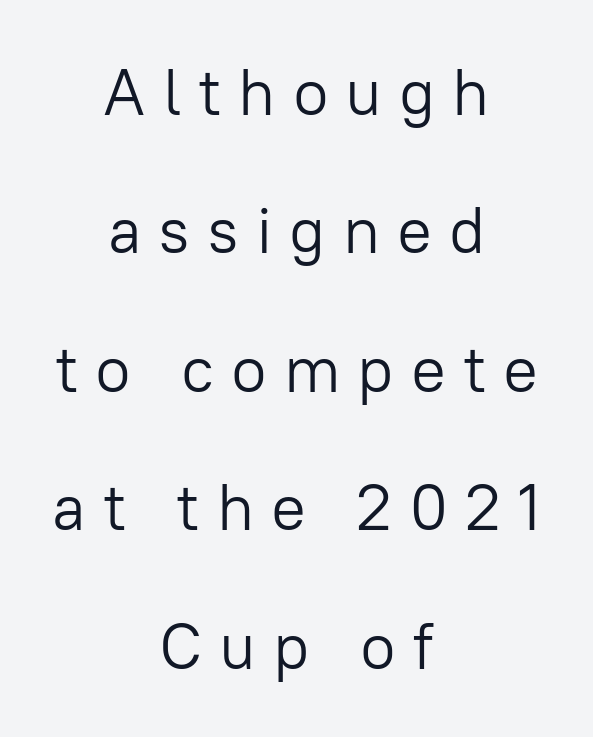
{"serif": "no", "italic": "no", "bold": "no", "weight": "light", "width": "normal", "stroke_contrast": "low", "x_height": "medium", "monospaced": "no", "underline": "no", "align": "center", "line_spacing": "loose", "line_spacing_ratio": 2.13, "letter_spacing": "wide", "letter_spacing_em": 0.26, "glyph_px": 65}
